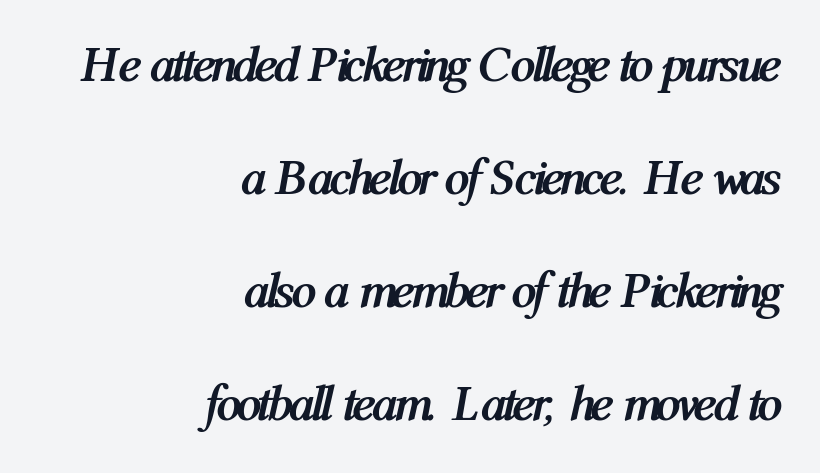
Q: Is the text bold? A: Yes.
Q: Is the text italic (slanted)? A: Yes, it leans right by about 12 degrees.
Q: Is the text underlined? A: No.
Q: How is the paragraph aligned? A: Right-aligned.
Q: Is the spacing between letters normal or unusually wide? A: Normal.
Q: Is the spacing between lines tight, normal or loose? A: Loose.
Q: Width (condensed, normal, or wide)? A: Condensed.
Q: Stroke contrast? A: Medium.
Q: x-height? A: Medium.
Q: Monospaced? A: No.
